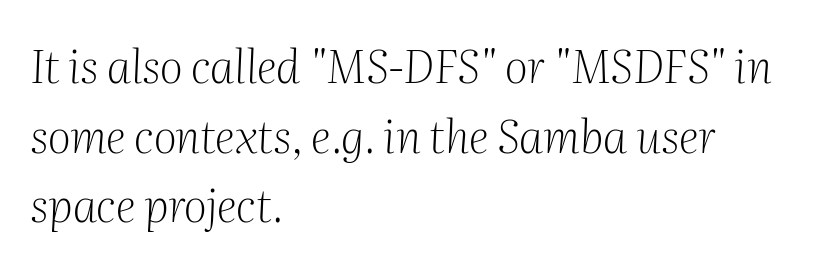
Style check: oblique. I'd call this a serif setting — the letters wear small feet. Vertically, the passage feels balanced, rows spaced as you'd expect. Inter-character spacing is left at the font's built-in metrics.
